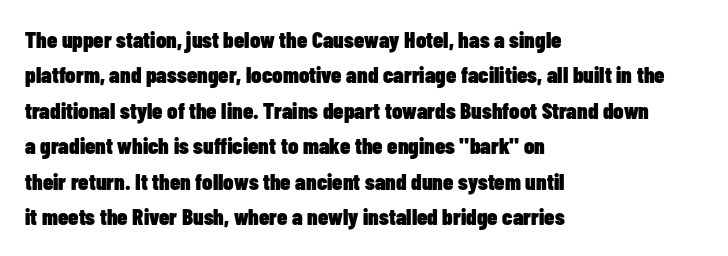
The strip under each line holds only bare page. The designer left line spacing at the default. Typeset ragged right — the left edge is the straight one. Heavy-handed strokes throughout: this text is bold.
